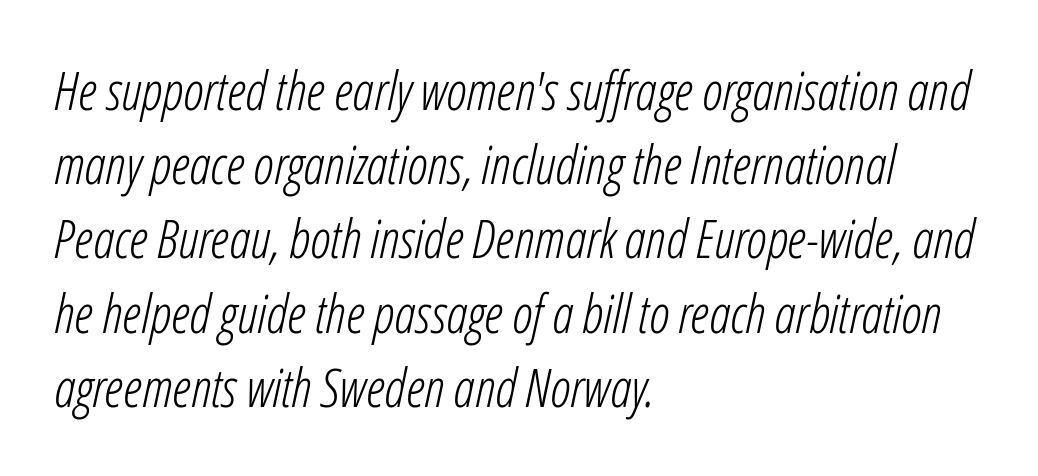
{"italic": "yes", "lean": "right", "slant_degrees": 12, "bold": "no", "weight": "light", "width": "condensed", "stroke_contrast": "low", "x_height": "medium", "monospaced": "no", "underline": "no", "align": "left", "line_spacing": "normal", "line_spacing_ratio": 1.4, "letter_spacing": "normal", "letter_spacing_em": 0.0, "glyph_px": 53}
